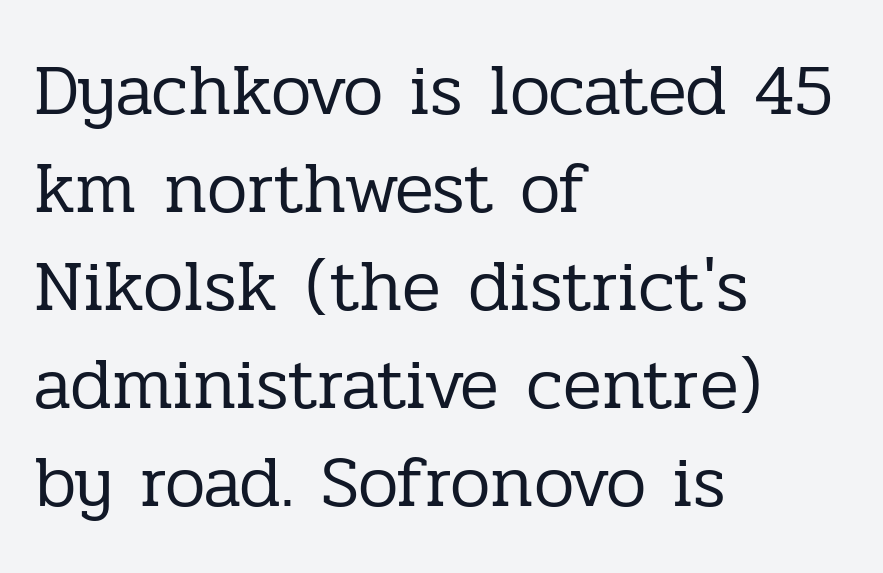
{"serif": "yes", "italic": "no", "bold": "no", "weight": "regular", "width": "normal", "stroke_contrast": "low", "x_height": "medium", "monospaced": "no", "underline": "no", "align": "left", "line_spacing": "normal", "line_spacing_ratio": 1.36, "letter_spacing": "normal", "letter_spacing_em": 0.0, "glyph_px": 72}
